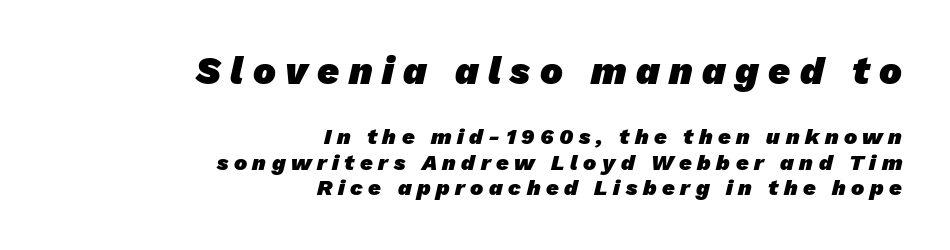
In terms of letterspacing, this is a distinctly airy, spread setting. Strong, thick strokes mark this as bold type. Bigger letters appear in the top chunk; the bottom chunk is reduced. In terms of letterform style, serifs are entirely absent. Proportional: the letters do not fall into vertical columns. The words here are not underlined.
